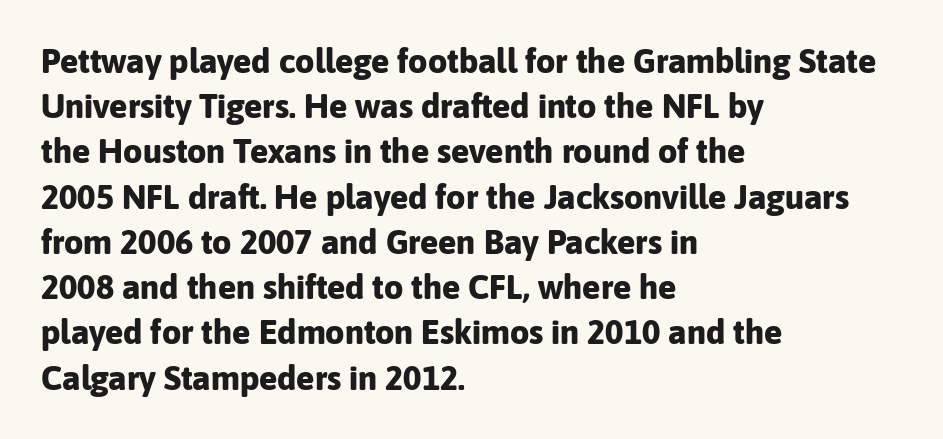
{"serif": "no", "italic": "no", "bold": "yes", "weight": "bold", "width": "normal", "stroke_contrast": "low", "x_height": "medium", "monospaced": "no", "underline": "no", "align": "left", "line_spacing": "normal", "line_spacing_ratio": 1.33, "letter_spacing": "normal", "letter_spacing_em": 0.0, "glyph_px": 34}
